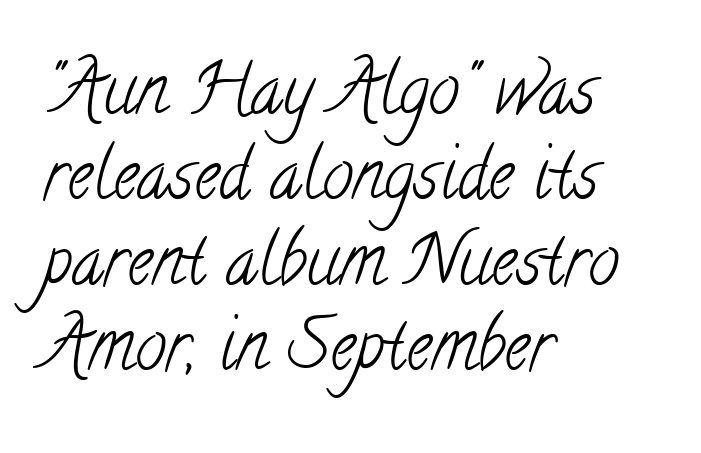
The lines are quadded left. The rendering shows small feet on the letterforms — a serif design. Students, note that the glyphs here touch the page at normal intervals. No letter is thick-stroked: the sample isn't bold. Each letter keeps its own natural width here, so spacing adapts to shape.
